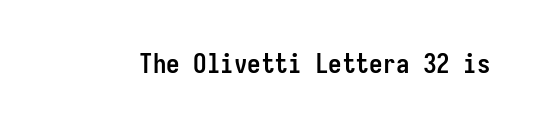
What stands out about the letter spacing? Nothing — it is the standard amount. No italicization has been applied; the sample stays upright. The gap between lines stays unmarked. Thick stems and heavy bowls — unmistakably bold.
